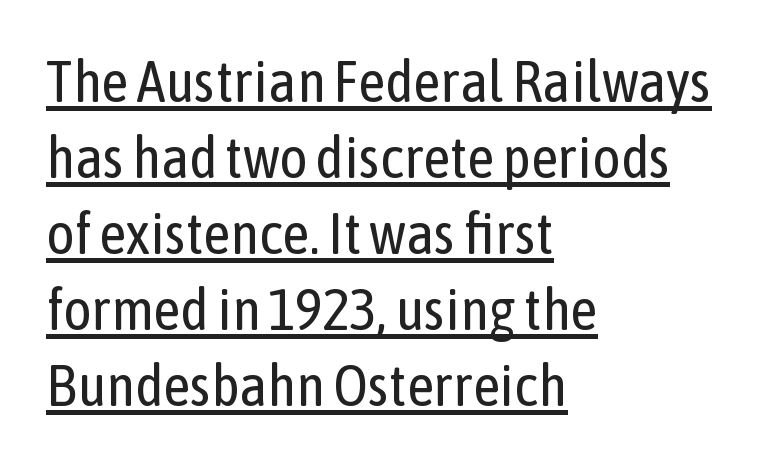
{"serif": "no", "italic": "no", "bold": "no", "weight": "regular", "width": "condensed", "stroke_contrast": "low", "x_height": "medium", "monospaced": "no", "underline": "yes", "align": "left", "line_spacing": "normal", "line_spacing_ratio": 1.29, "letter_spacing": "normal", "letter_spacing_em": 0.0, "glyph_px": 59}
